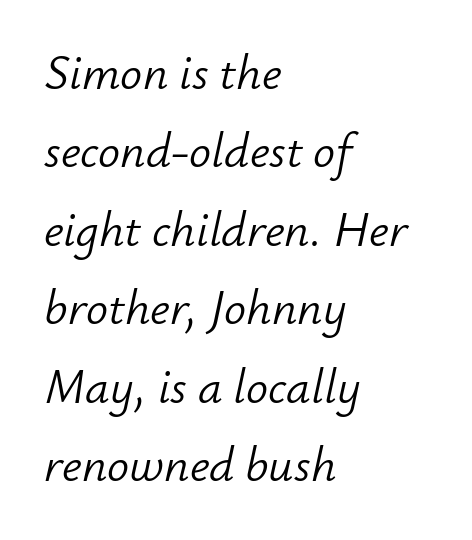
The image shows 49 px light type, italic (leaning right); set left-aligned, normal line spacing (1.6x), normal letter spacing, not underlined; low stroke contrast and a small x-height.
